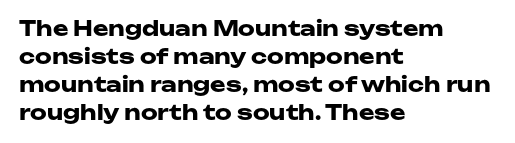
Q: Is the text bold? A: Yes.
Q: Is the text italic (slanted)? A: No, it is upright.
Q: Is the text underlined? A: No.
Q: How is the paragraph aligned? A: Left-aligned.
Q: Is the spacing between letters normal or unusually wide? A: Normal.
Q: Is the spacing between lines tight, normal or loose? A: Normal.
